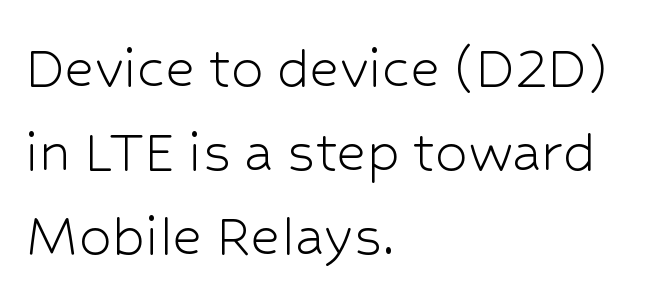
Q: Is the text bold? A: No.
Q: Is the text italic (slanted)? A: No, it is upright.
Q: Is the typeface a serif or a sans-serif typeface? A: Sans-serif.
Q: Is the text underlined? A: No.
Q: How is the paragraph aligned? A: Left-aligned.
Q: Is the spacing between letters normal or unusually wide? A: Normal.
Q: Is the spacing between lines tight, normal or loose? A: Normal.
Q: Width (condensed, normal, or wide)? A: Normal.
Q: Stroke contrast? A: Low.
Q: x-height? A: Medium.
Q: Monospaced? A: No.
